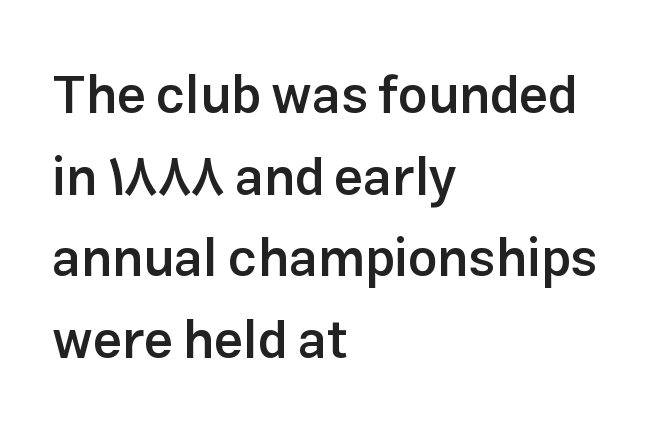
{"serif": "no", "italic": "no", "bold": "semi", "weight": "semibold", "width": "normal", "stroke_contrast": "low", "x_height": "medium", "monospaced": "no", "underline": "no", "align": "left", "line_spacing": "normal", "line_spacing_ratio": 1.57, "letter_spacing": "normal", "letter_spacing_em": 0.0, "glyph_px": 52}
